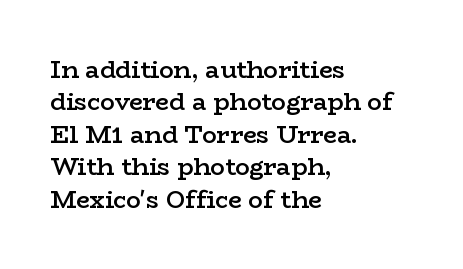
Does the leading feel generous? No, just average. Words float on clear page, feet unadorned. These lines carry some extra weight — a demibold, not a full bold. A classic flush-left, rag-right setting is used for this passage. The letters sit at their default tracking, neither squeezed nor spread.
